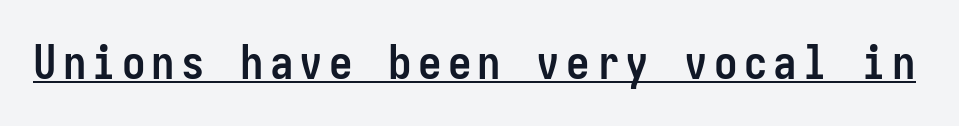
Q: Is the text bold? A: Yes.
Q: Is the text italic (slanted)? A: No, it is upright.
Q: Is the typeface a serif or a sans-serif typeface? A: Sans-serif.
Q: Is the text underlined? A: Yes.
Q: Width (condensed, normal, or wide)? A: Condensed.
Q: Stroke contrast? A: Low.
Q: x-height? A: Medium.
Q: Monospaced? A: Yes.
